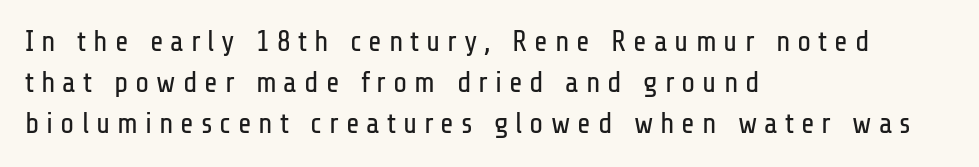
{"serif": "no", "italic": "no", "bold": "no", "weight": "regular", "width": "condensed", "stroke_contrast": "low", "x_height": "medium", "monospaced": "no", "underline": "no", "align": "left", "line_spacing": "normal", "line_spacing_ratio": 1.42, "letter_spacing": "wide", "letter_spacing_em": 0.24, "glyph_px": 29}
